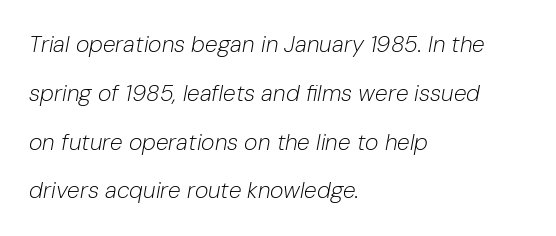
Q: Is the text bold? A: No.
Q: Is the text italic (slanted)? A: Yes, it leans right by about 10 degrees.
Q: Is the text underlined? A: No.
Q: How is the paragraph aligned? A: Left-aligned.
Q: Is the spacing between letters normal or unusually wide? A: Normal.
Q: Is the spacing between lines tight, normal or loose? A: Loose.
